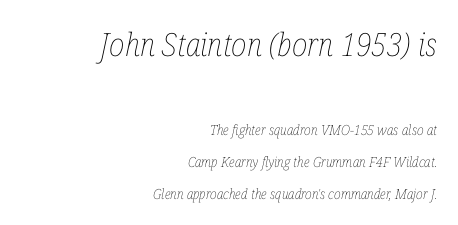
{"italic": "yes", "lean": "right", "slant_degrees": 12, "bold": "no", "weight": "thin", "width": "condensed", "stroke_contrast": "low", "x_height": "medium", "monospaced": "no", "underline": "no", "align": "right", "line_spacing": "loose", "line_spacing_ratio": 2.29, "letter_spacing": "normal", "letter_spacing_em": 0.0, "larger_block": "first", "size_ratio": 2.29, "glyph_px": 32}
